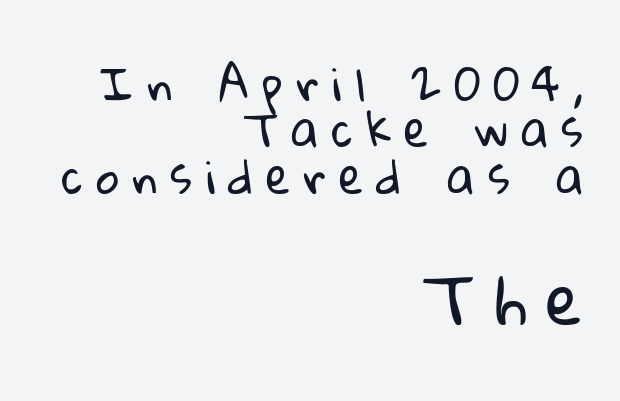
The image shows 67 px regular-weight sans-serif type; set right-aligned, tight line spacing (1.03x), unusually wide letter spacing (+0.29 em), not underlined; the second (bottom) block is 1.49x larger; low stroke contrast and a medium x-height.
